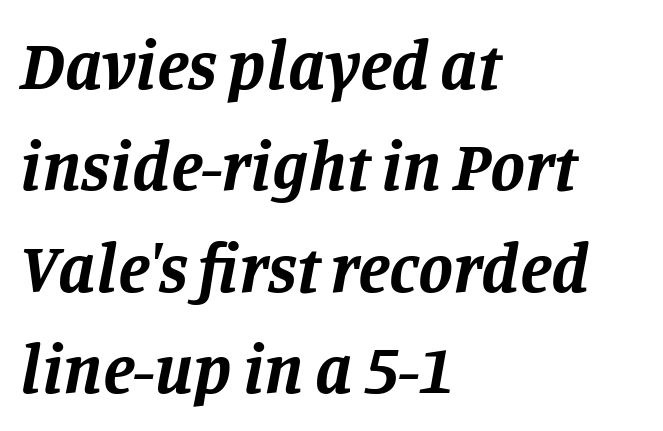
The horizontal fit of the characters is conventional and even. Classification — serif. Think of a printed novel: that variable character pitch is what you see here. Each row of text sits above clean, open space. The block of text has a typical density, with ordinary space between rows. Slanted lettering throughout.
